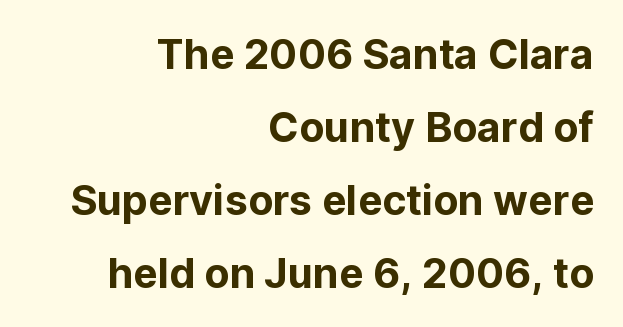
The image shows 41 px sans-serif type, upright; set right-aligned, line spacing 1.78x, normal letter spacing, not underlined; low stroke contrast and a medium x-height.
